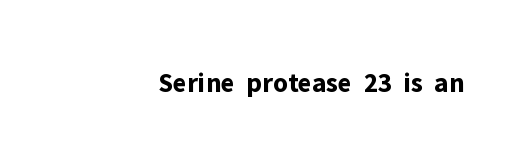
{"serif": "no", "italic": "no", "bold": "yes", "weight": "bold", "width": "normal", "stroke_contrast": "low", "x_height": "medium", "monospaced": "no", "underline": "no", "align": "right", "letter_spacing": "normal", "letter_spacing_em": 0.0, "glyph_px": 28}
